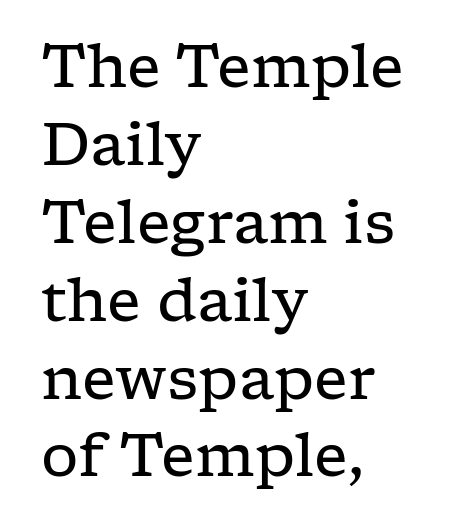
{"serif": "yes", "italic": "no", "bold": "no", "weight": "regular", "width": "wide", "stroke_contrast": "low", "x_height": "medium", "monospaced": "no", "underline": "no", "align": "left", "line_spacing": "normal", "line_spacing_ratio": 1.32, "letter_spacing": "normal", "letter_spacing_em": 0.0, "glyph_px": 59}
